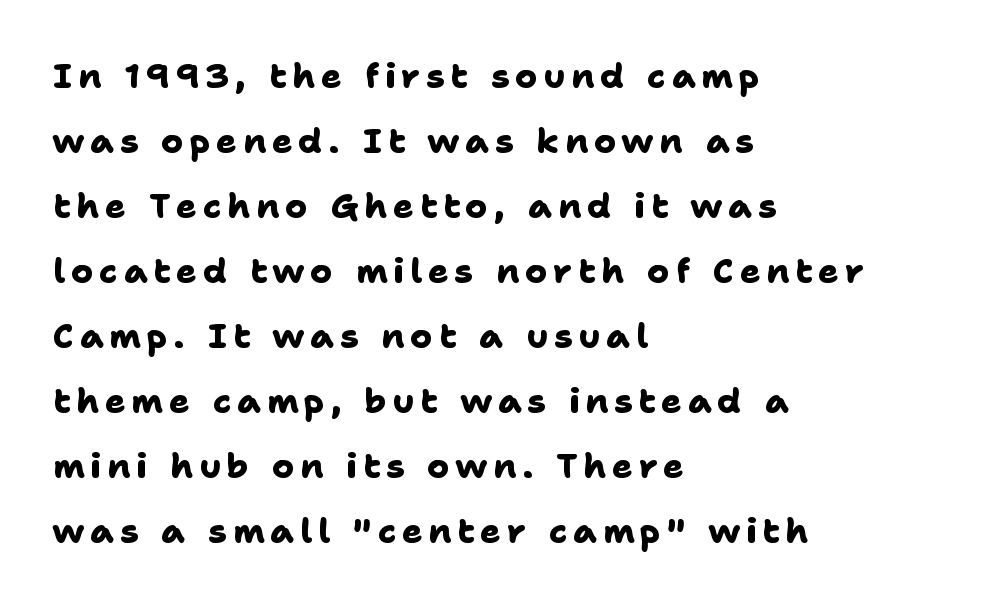
Q: Is the text bold? A: Yes.
Q: Is the typeface a serif or a sans-serif typeface? A: Sans-serif.
Q: Is the text underlined? A: No.
Q: How is the paragraph aligned? A: Left-aligned.
Q: Is the spacing between lines tight, normal or loose? A: Loose.
Q: Width (condensed, normal, or wide)? A: Normal.
Q: Stroke contrast? A: Low.
Q: x-height? A: Medium.
Q: Monospaced? A: No.
